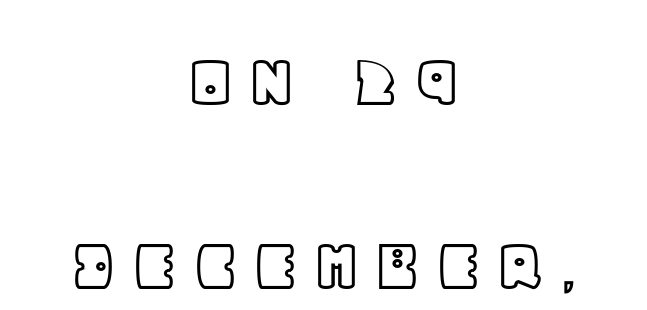
Q: Is the text italic (slanted)? A: No, it is upright.
Q: Is the text underlined? A: No.
Q: How is the paragraph aligned? A: Centered.
Q: Is the spacing between lines tight, normal or loose? A: Loose.
Q: Width (condensed, normal, or wide)? A: Normal.
Q: x-height? A: Large.
Q: Monospaced? A: No.
